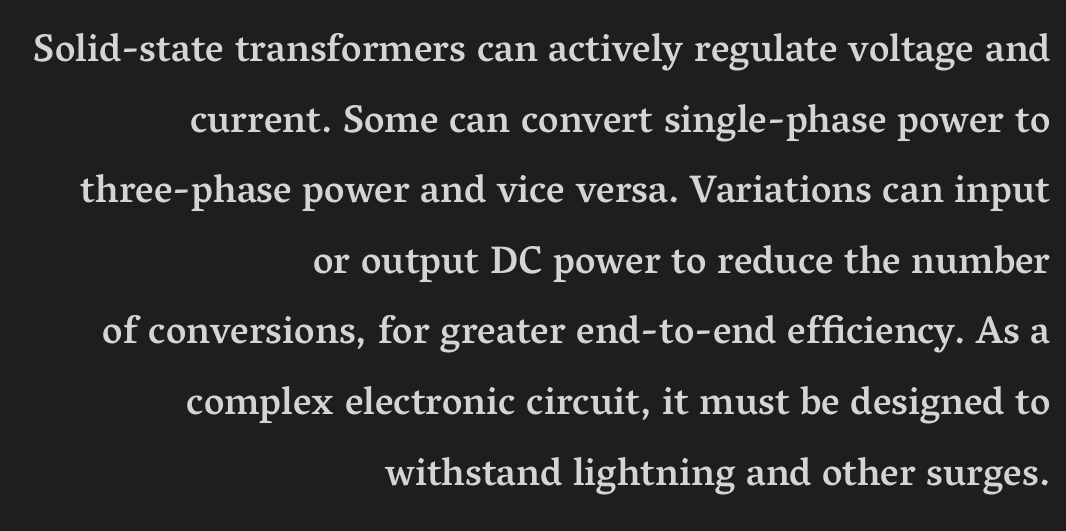
Weight check: semibold — heavier than regular, not quite bold. Layout note: lines flush right. The specimen omits any rule beneath the text block's lines. Observe the serifs anchoring each vertical stroke in this sample.
